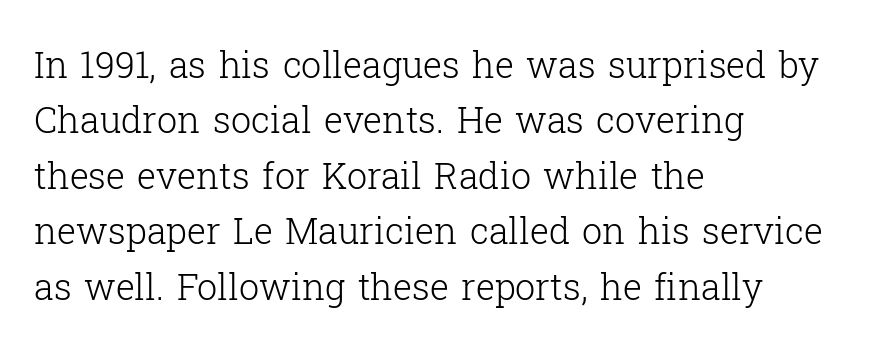
Underlining? Definitely not there. The paragraph shown leans on its left margin. The passage shown is not bold in any degree. Vertical spacing — default.
